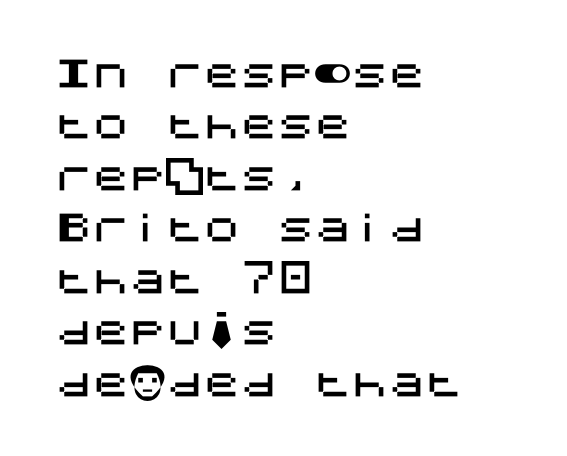
Honestly, the row spacing looks completely unremarkable. Notice how the passage keeps a crisp vertical edge on the left only. A bare baseline throughout the passage. Tracking value appears to be zero — textbook default spacing. Is this a sans? Yes — the strokes have no serifs.
